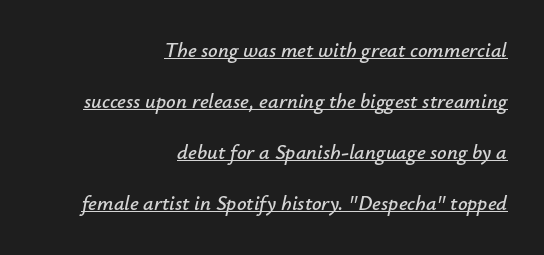
The image shows 21 px text type, italic (leaning right); set right-aligned, loose line spacing (2.43x), normal letter spacing, underlined.
